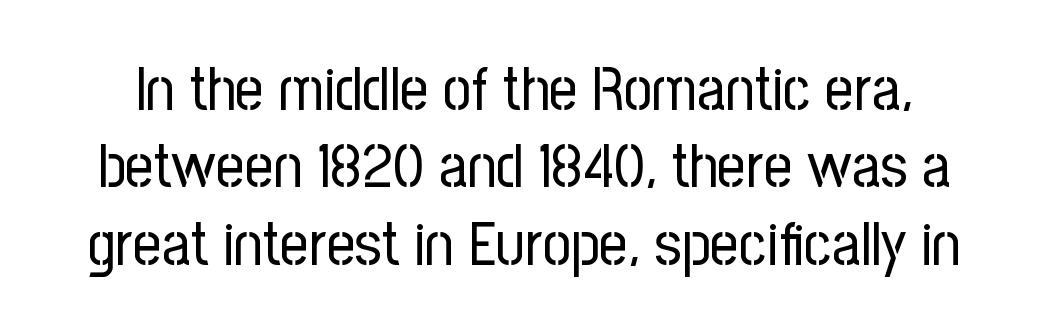
You can tell it's not italic because the verticals are truly vertical. The line texture is even and compact thanks to regular tracking. Note the varied advance widths — an 'i' is clearly narrower than an 'm'. Descenders are the only things crossing below the line. What's the leading like? Ordinary, nothing unusual.
